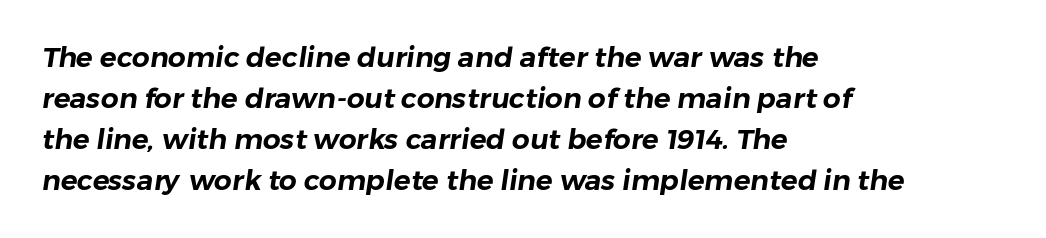
{"serif": "no", "width": "normal", "stroke_contrast": "low", "x_height": "medium", "monospaced": "no", "underline": "no", "align": "left", "line_spacing": "normal", "line_spacing_ratio": 1.47, "letter_spacing": "normal", "letter_spacing_em": 0.0, "glyph_px": 28}
